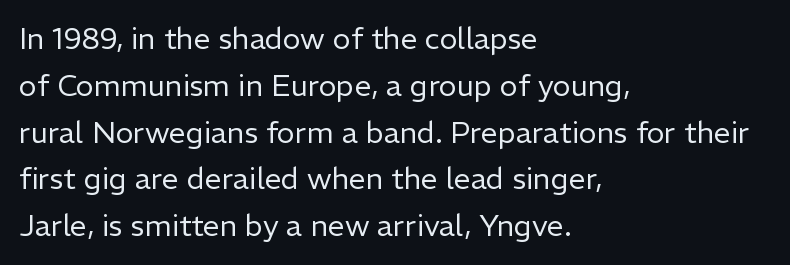
The image shows 30 px regular-weight sans-serif type, upright; set left-aligned, normal line spacing (1.56x), normal letter spacing, not underlined; low stroke contrast and a medium x-height.
